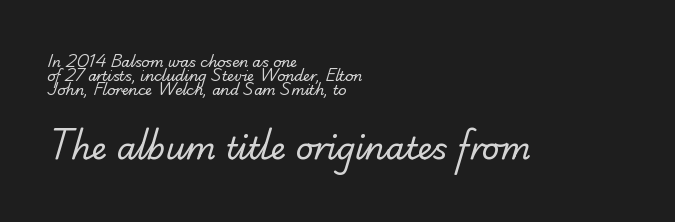
The lines are packed closely together with very little leading. The typesetter chose a ragged-right arrangement here. Here the glyphs are tracked normally, forming tight word shapes. Varying glyph widths throughout — classic text-font behaviour. Nothing sits at the stroke ends, so this counts as sans-serif. The following chunk of copy outweighs the initial chunk in type size.
